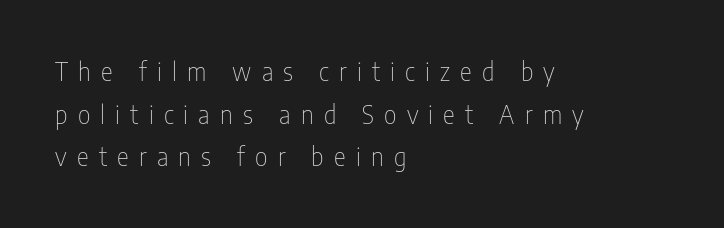
Style check: upright. Short note: letters widely spaced. The zone under the glyphs is completely vacant. Typeset ragged right — the left edge is the straight one. Nothing heavy about these letters — not bold at all.
